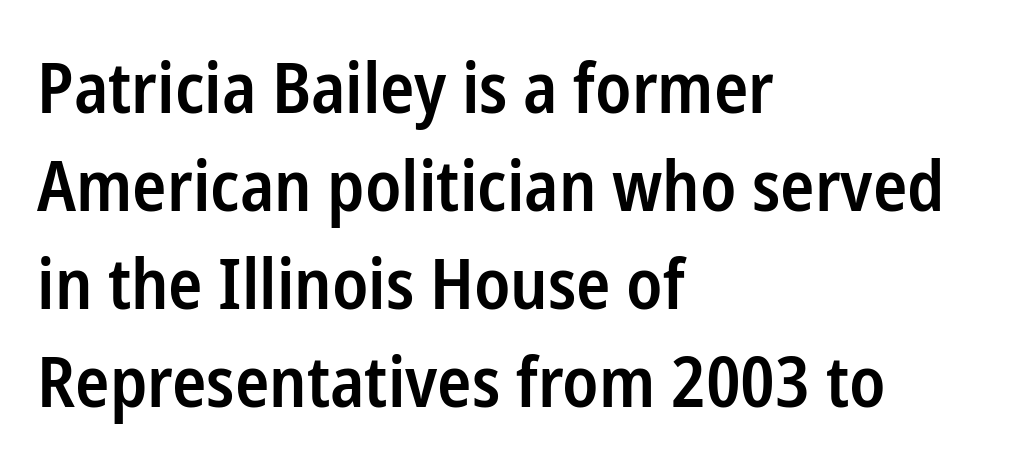
{"serif": "no", "italic": "no", "bold": "semi", "weight": "semibold", "width": "condensed", "stroke_contrast": "low", "x_height": "medium", "monospaced": "no", "underline": "no", "align": "left", "line_spacing": "normal", "line_spacing_ratio": 1.38, "letter_spacing": "normal", "letter_spacing_em": 0.0, "glyph_px": 71}
